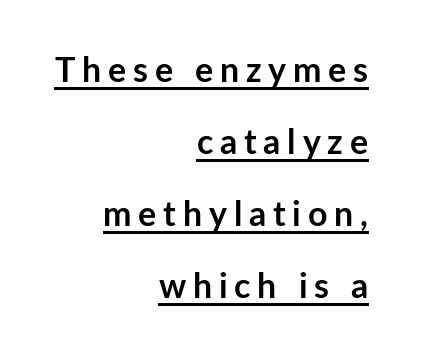
The image shows 34 px semibold sans-serif type, upright; set right-aligned, loose line spacing (2.12x), unusually wide letter spacing (+0.2 em), underlined; low stroke contrast and a medium x-height.
